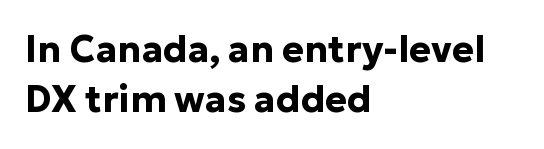
Designer's note — italics off, roman on. Leading matches the norm, producing a regular column. Students, this is bold: see how much ink each stroke carries. Character widths vary here, with narrow letters taking less room than wide ones. The passage is arranged the way most books set body copy — flush left. Nope, no serifs anywhere on these letters.
